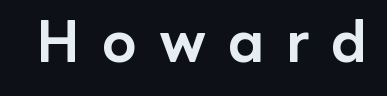
Q: Is the text bold? A: Yes.
Q: Is the text italic (slanted)? A: No, it is upright.
Q: Is the typeface a serif or a sans-serif typeface? A: Sans-serif.
Q: Is the text underlined? A: No.
Q: Is the spacing between letters normal or unusually wide? A: Unusually wide.
Q: Width (condensed, normal, or wide)? A: Normal.
Q: Stroke contrast? A: Low.
Q: x-height? A: Medium.
Q: Monospaced? A: No.
